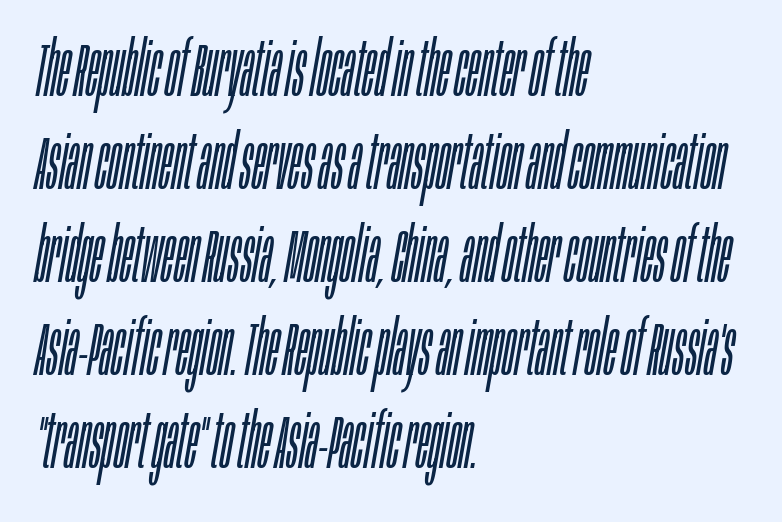
{"italic": "yes", "lean": "right", "slant_degrees": 10, "bold": "no", "weight": "light", "width": "condensed", "stroke_contrast": "low", "x_height": "large", "monospaced": "no", "underline": "no", "align": "left", "line_spacing_ratio": 1.24, "letter_spacing": "normal", "letter_spacing_em": 0.0, "glyph_px": 75}
